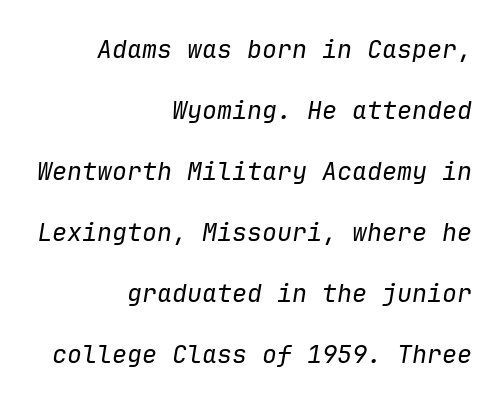
Glyph-to-glyph distance matches everyday printed text. Right-aligned paragraph, ragged on the left. The characters are drawn with everyday or finer stroke widths. The vertical gap from one line to the next is large.
